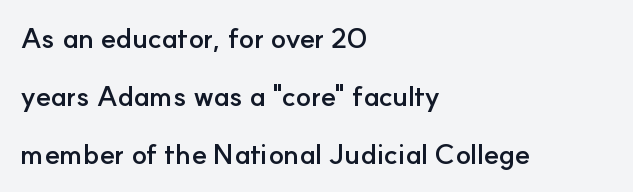
{"serif": "no", "italic": "no", "bold": "yes", "weight": "semibold", "width": "normal", "stroke_contrast": "low", "x_height": "small", "monospaced": "no", "underline": "no", "align": "left", "line_spacing": "loose", "line_spacing_ratio": 2.07, "letter_spacing": "normal", "letter_spacing_em": 0.0, "glyph_px": 28}
